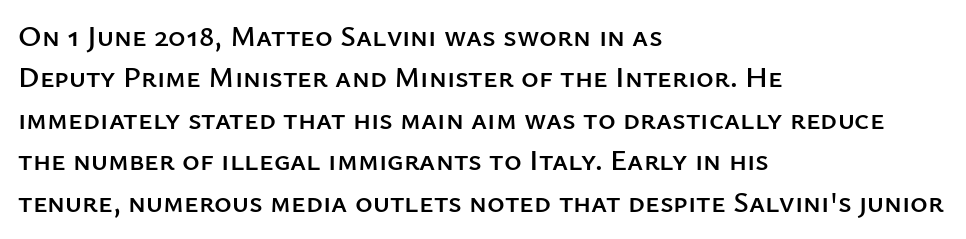
Posture: upright roman. The passage shown is typed in a proportional face where columns would drift. Standard letterfit; no display-style spreading of the glyphs. Glance below the letters and you will spot only blank space.
